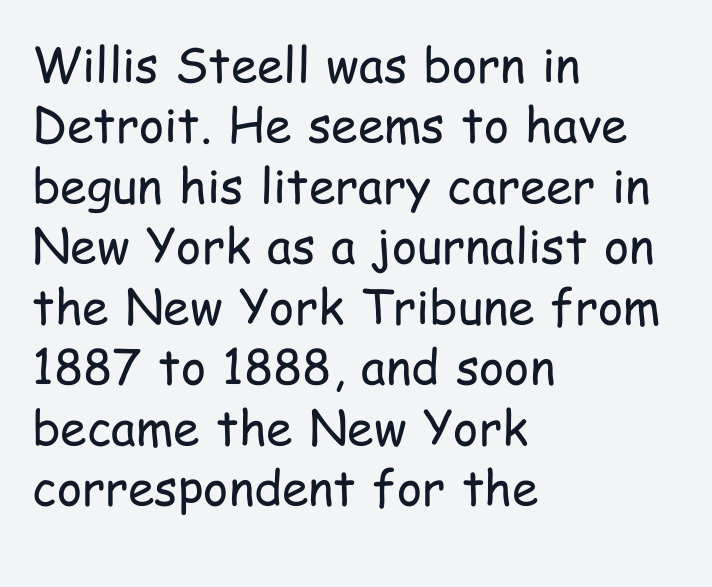
The image shows 48 px regular-weight, condensed sans-serif type, upright; set left-aligned, normal line spacing (1.26x), normal letter spacing, not underlined; low stroke contrast and a medium x-height.
